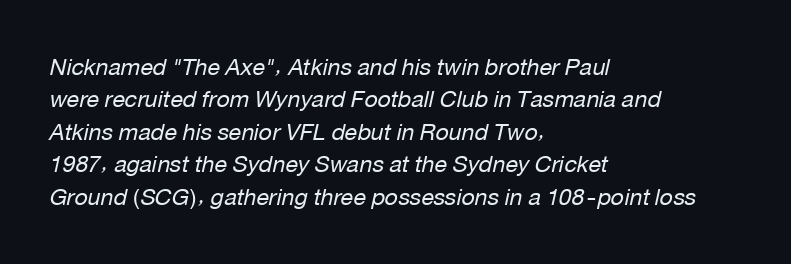
The image shows 23 px text type, italic (leaning right); set left-aligned, normal line spacing (1.41x), normal letter spacing, not underlined.
